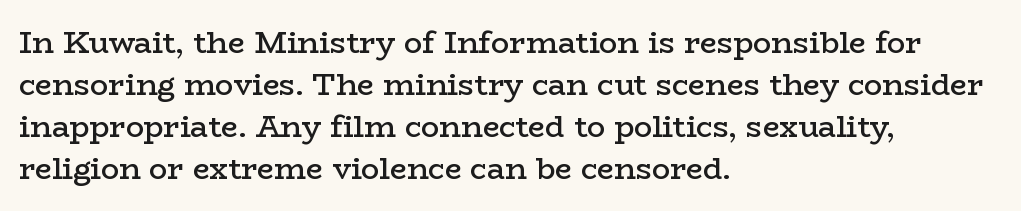
The image shows 30 px semibold, wide serif type, upright; set left-aligned, normal line spacing (1.4x), normal letter spacing, not underlined; low stroke contrast and a medium x-height.
